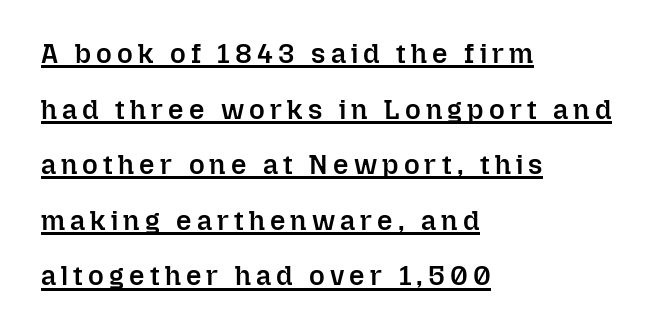
A bit beefed up — I'd call it semibold rather than bold. Italic: no, the glyphs are upright roman. Interline gaps are noticeably wide in this sample. Alignment: flush left. Emphasis is given by a line drawn under the lettering.
